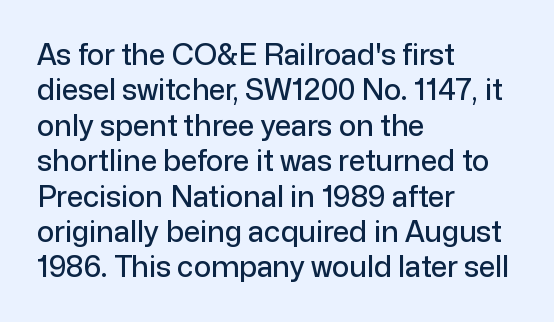
Horizontally, the lines are justified to the leading edge only. This sample uses plain, unmodified letter spacing. The text was rendered using a sans face with plain stroke endings. A typesetter would call this proportional, since set widths differ per character.
